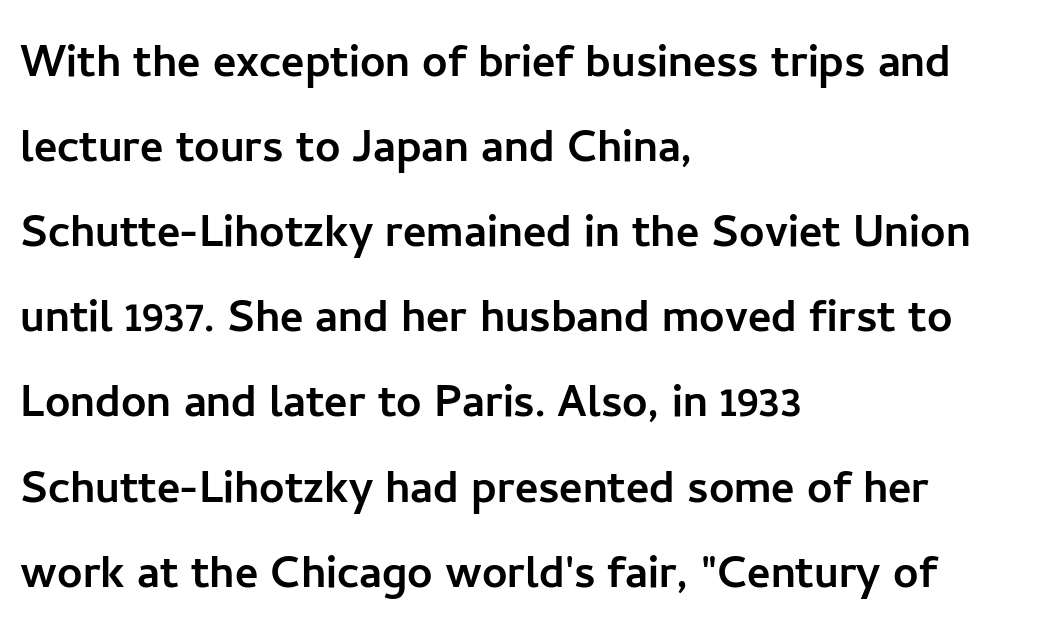
Nobody touched the tracking dial on this one. The font's upright variant was chosen for this text. Layout note: lines flush left. Each letter keeps its own natural width here, so spacing adapts to shape. Vertically, the passage feels balanced, rows spaced as you'd expect. Nothing sits at the stroke ends, so this counts as sans-serif.
